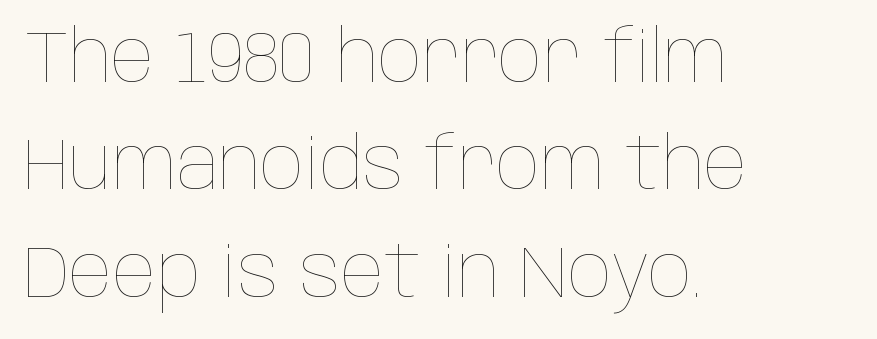
{"italic": "no", "bold": "no", "weight": "thin", "width": "condensed", "stroke_contrast": "low", "x_height": "large", "monospaced": "no", "underline": "no", "align": "left", "line_spacing": "normal", "line_spacing_ratio": 1.49, "letter_spacing": "normal", "letter_spacing_em": 0.0, "glyph_px": 72}
